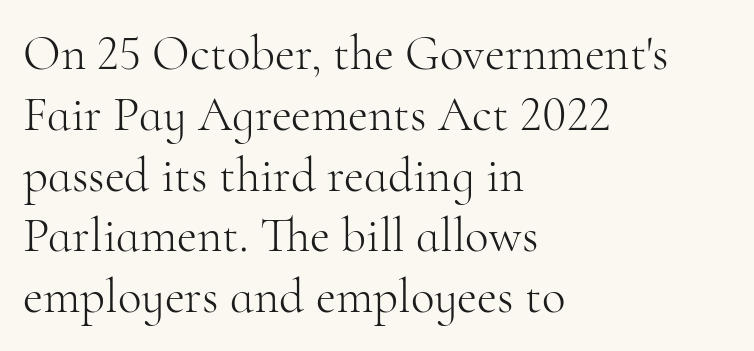
{"serif": "yes", "italic": "no", "bold": "no", "weight": "light", "width": "normal", "stroke_contrast": "high", "x_height": "small", "monospaced": "no", "underline": "no", "align": "left", "line_spacing_ratio": 1.24, "letter_spacing": "normal", "letter_spacing_em": 0.0, "glyph_px": 49}
